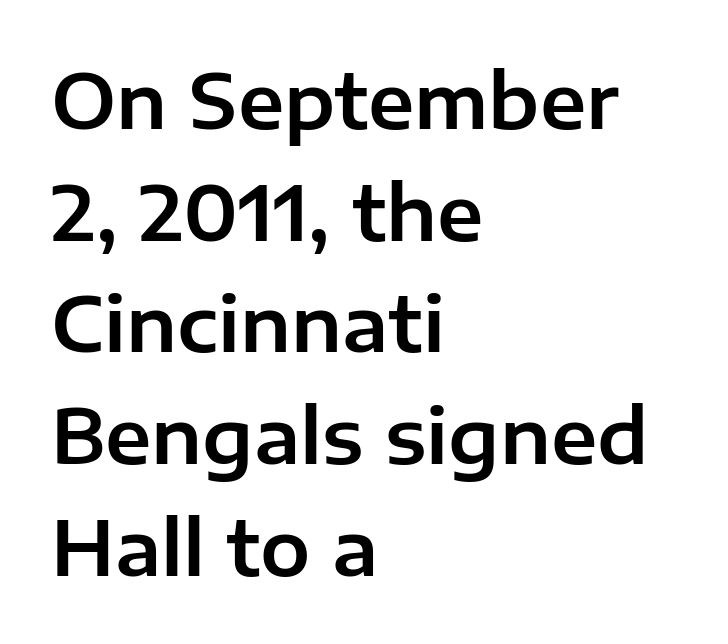
{"serif": "no", "italic": "no", "width": "normal", "stroke_contrast": "low", "x_height": "medium", "monospaced": "no", "underline": "no", "align": "left", "line_spacing": "normal", "line_spacing_ratio": 1.49, "letter_spacing": "normal", "letter_spacing_em": 0.0, "glyph_px": 75}
